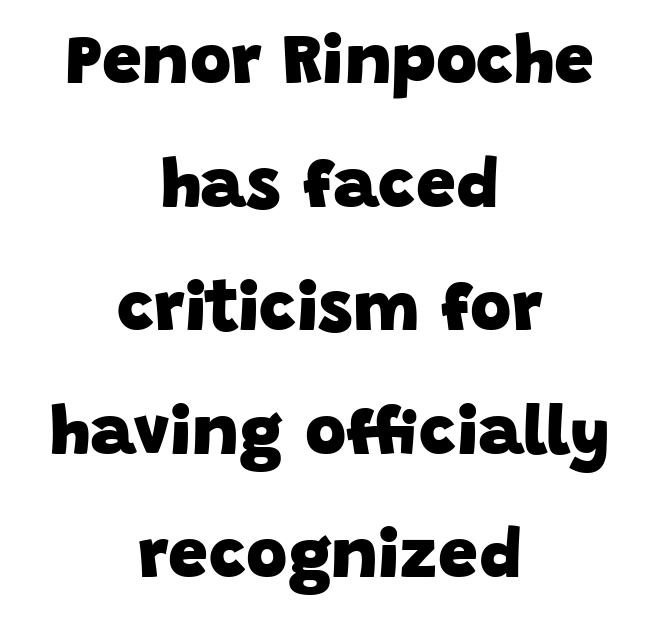
The image shows 71 px heavy sans-serif type; set centered, line spacing 1.74x, normal letter spacing, not underlined; low stroke contrast and a large x-height.
